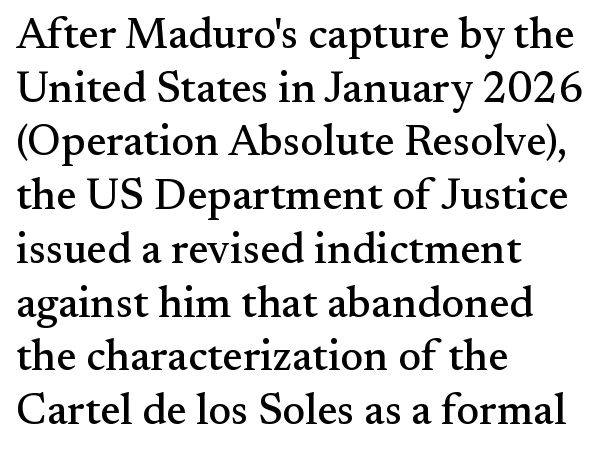
Q: Is the text italic (slanted)? A: No, it is upright.
Q: Is the typeface a serif or a sans-serif typeface? A: Serif.
Q: Is the text underlined? A: No.
Q: How is the paragraph aligned? A: Left-aligned.
Q: Is the spacing between letters normal or unusually wide? A: Normal.
Q: Is the spacing between lines tight, normal or loose? A: Normal.
Q: Width (condensed, normal, or wide)? A: Normal.
Q: Stroke contrast? A: Medium.
Q: x-height? A: Small.
Q: Monospaced? A: No.
